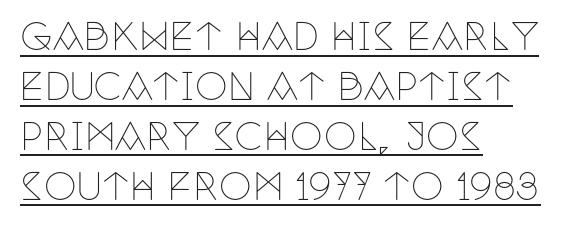
{"serif": "yes", "italic": "no", "bold": "no", "weight": "thin", "width": "condensed", "stroke_contrast": "low", "x_height": "large", "monospaced": "no", "underline": "yes", "align": "left", "line_spacing": "normal", "line_spacing_ratio": 1.35, "letter_spacing": "normal", "letter_spacing_em": 0.0, "glyph_px": 37}
